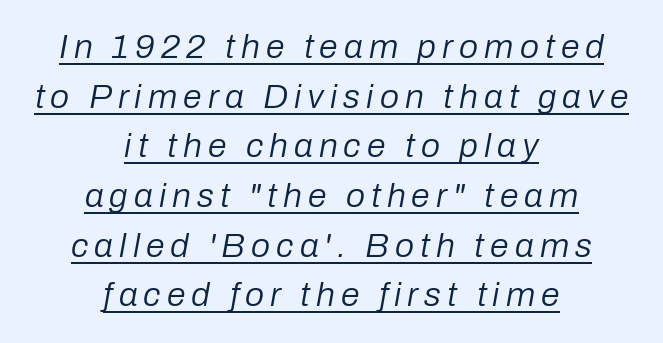
Students, observe the line beneath the letters — that is underlining. Notice how the passage keeps no hard edge, just a central spine. Italic? Definitely — the glyphs are oblique. The designer left line spacing at the default.
